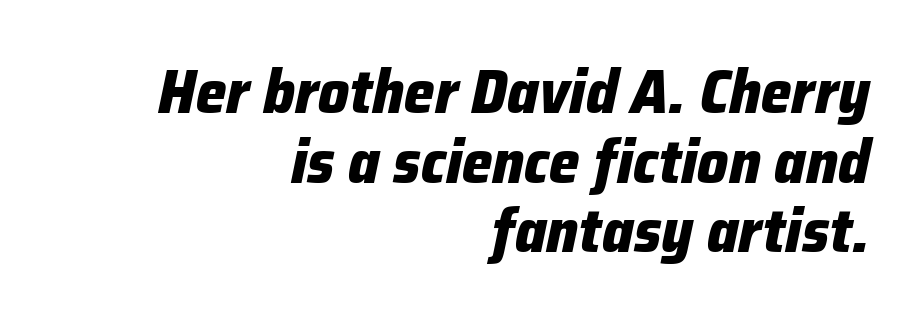
{"italic": "yes", "lean": "right", "slant_degrees": 12, "bold": "yes", "weight": "heavy", "width": "normal", "stroke_contrast": "low", "x_height": "medium", "monospaced": "no", "underline": "no", "align": "right", "line_spacing": "tight", "line_spacing_ratio": 1.14, "letter_spacing": "normal", "letter_spacing_em": 0.0, "glyph_px": 61}
